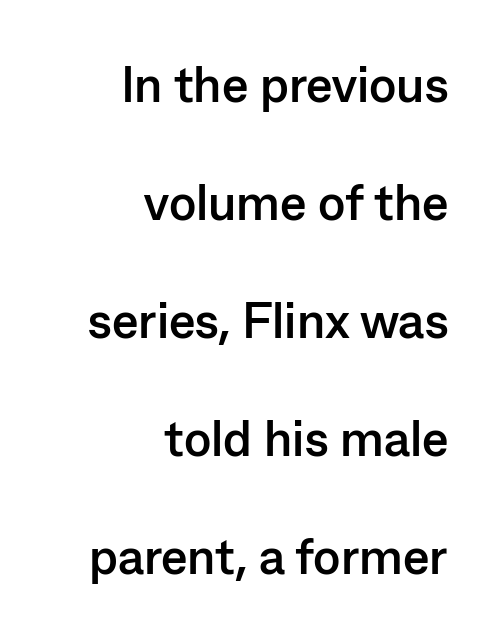
What stands out about the letter spacing? Nothing — it is the standard amount. Words float on clear page, feet unadorned. Designer's note — italics off, roman on. Typesetter's note: full bold, strokes at maximum text heaviness. Rows of type keep a wide berth in the vertical direction. Letterform terminals end flat and unadorned throughout the passage.
